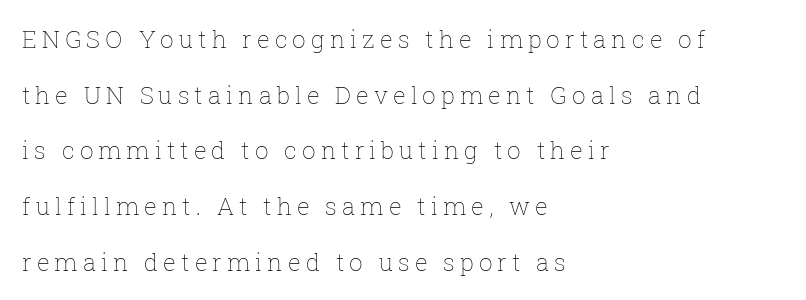
{"italic": "no", "bold": "no", "underline": "no", "align": "left", "line_spacing": "loose", "line_spacing_ratio": 2.32, "letter_spacing": "wide", "letter_spacing_em": 0.21, "glyph_px": 24}
